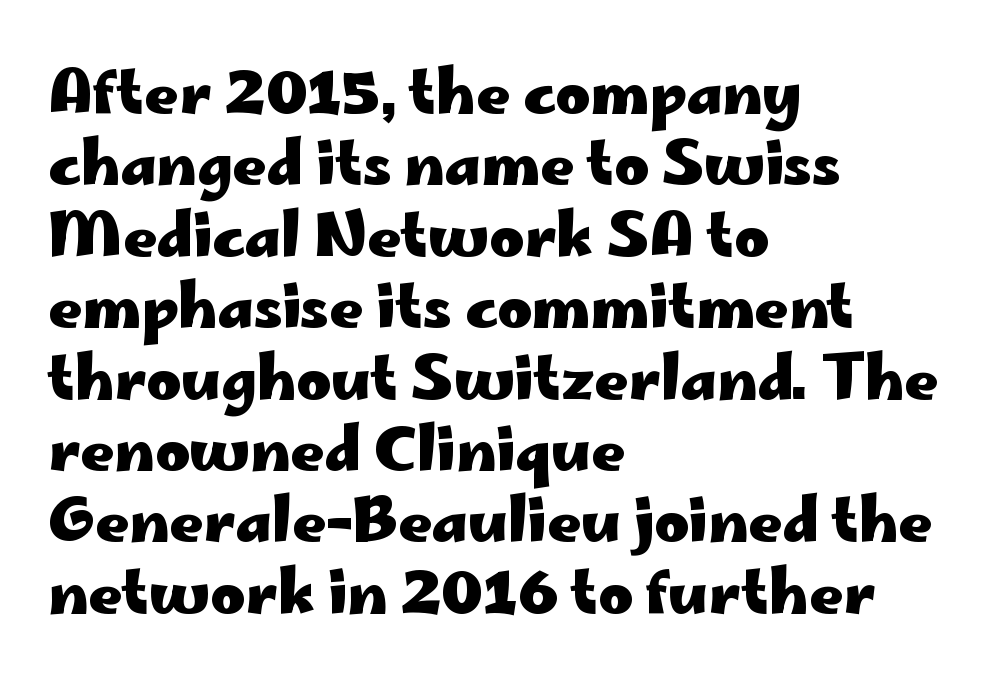
The sample has been set heavy, in full bold. Each letter keeps its own natural width here, so spacing adapts to shape. One-word summary of the alignment: left. The type is set solid horizontally, with unmodified tracking. The glyphs are unaccompanied by any horizontal stroke below them. Italic? Not at all — the glyphs are vertical.
